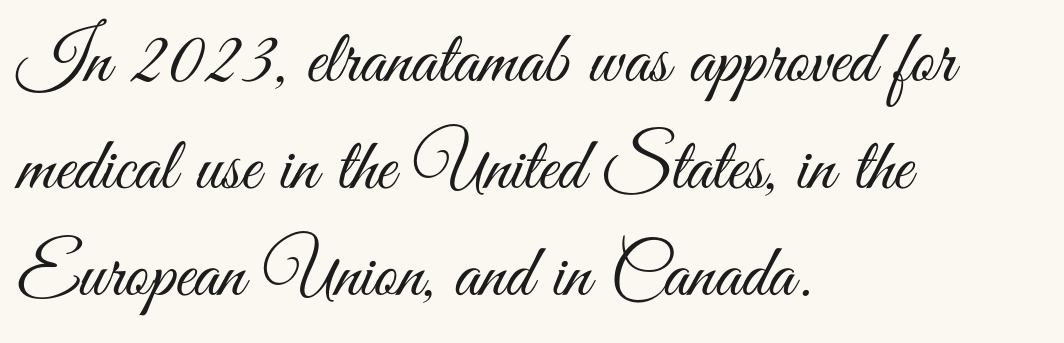
{"serif": "no", "bold": "no", "weight": "light", "width": "condensed", "stroke_contrast": "medium", "x_height": "small", "monospaced": "no", "underline": "no", "align": "left", "line_spacing": "normal", "line_spacing_ratio": 1.43, "letter_spacing": "normal", "letter_spacing_em": 0.0, "glyph_px": 75}
